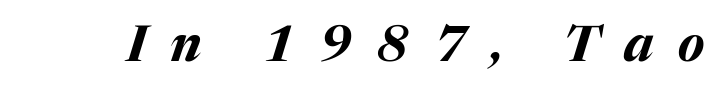
Honestly, there is no underline to notice here at all. The lettering tilts uniformly, giving the passage an italic look. You could only call the tracking loose — the letters float apart. Do the characters align in a grid? No, the font is proportional. A full-strength bold gives these letters their thick strokes.
